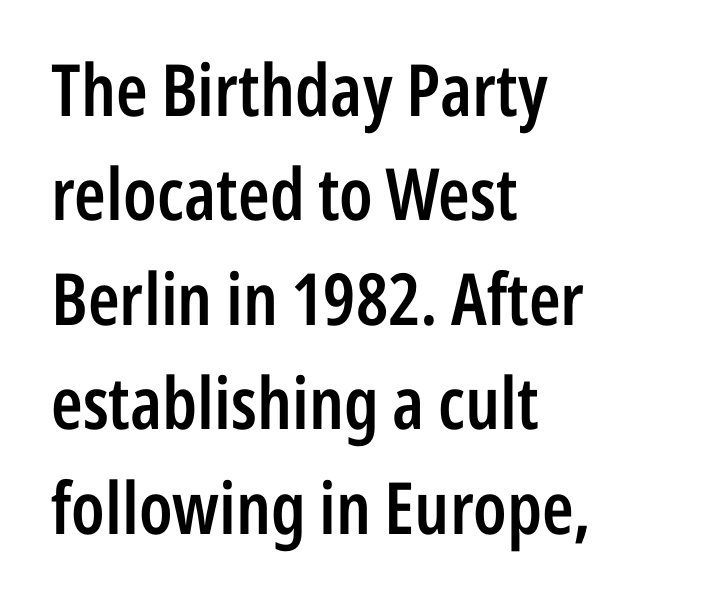
{"serif": "no", "italic": "no", "bold": "semi", "weight": "semibold", "width": "condensed", "stroke_contrast": "low", "x_height": "medium", "monospaced": "no", "underline": "no", "align": "left", "line_spacing": "normal", "line_spacing_ratio": 1.45, "letter_spacing": "normal", "letter_spacing_em": 0.0, "glyph_px": 72}
